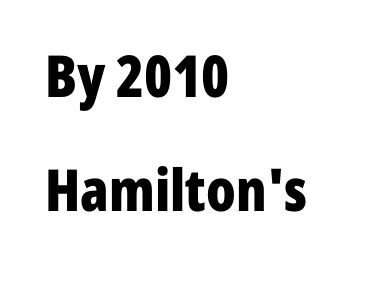
The image shows 58 px bold, condensed sans-serif type, upright; set left-aligned, loose line spacing (1.97x), normal letter spacing, not underlined; low stroke contrast and a medium x-height.
